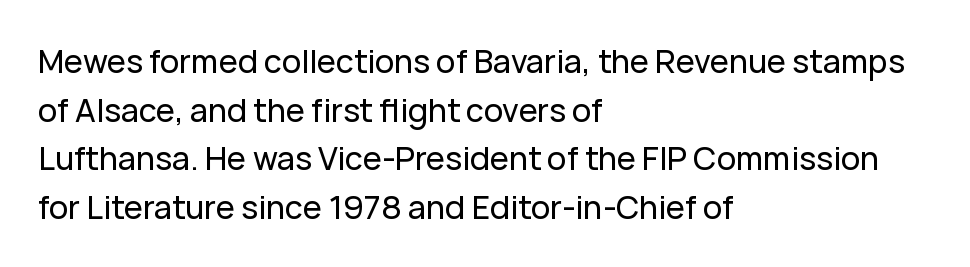
{"serif": "no", "italic": "no", "width": "normal", "stroke_contrast": "low", "x_height": "medium", "monospaced": "no", "underline": "no", "align": "left", "line_spacing": "normal", "line_spacing_ratio": 1.52, "letter_spacing": "normal", "letter_spacing_em": 0.0, "glyph_px": 32}
